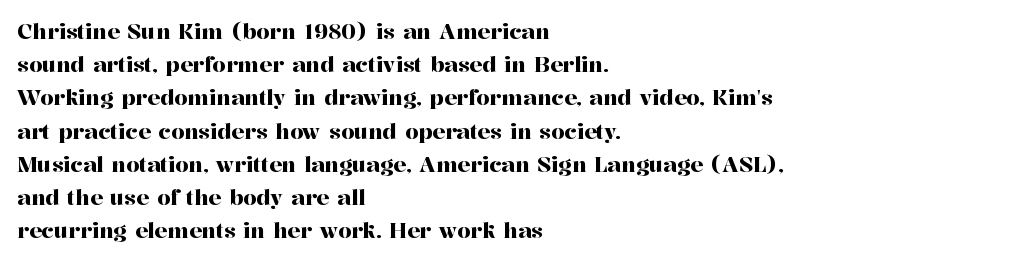
{"italic": "no", "underline": "no", "align": "left", "line_spacing": "normal", "line_spacing_ratio": 1.58, "letter_spacing": "normal", "letter_spacing_em": 0.0, "glyph_px": 21}
